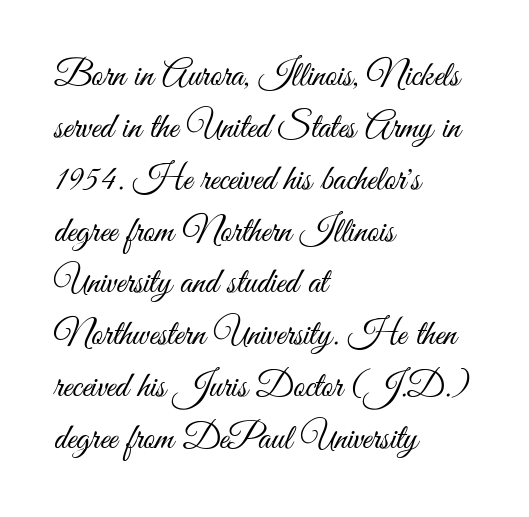
Reading down the column, the eye jumps a familiar distance to each next line. Line beginnings align vertically; line endings do not. The glyphs in this specimen are sans serif. Anything drawn beneath the words? Only blank space.
